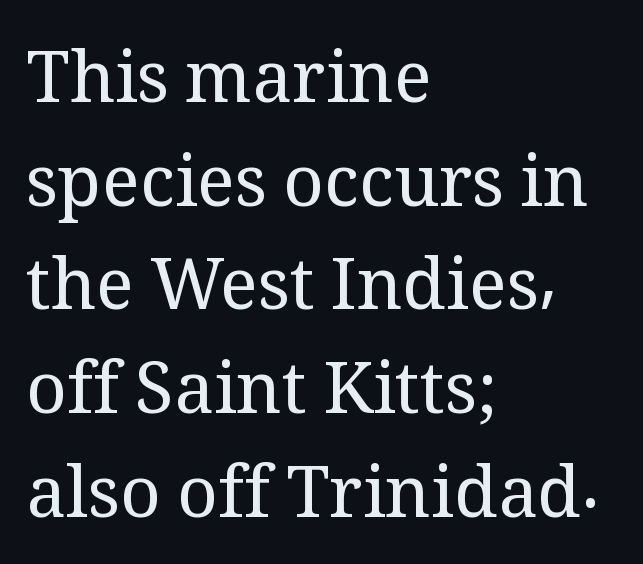
The image shows 71 px regular-weight serif type, upright; set left-aligned, normal line spacing (1.46x), normal letter spacing, not underlined; medium stroke contrast and a medium x-height.
